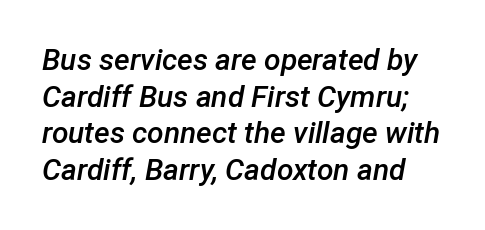
{"italic": "yes", "lean": "right", "slant_degrees": 12, "bold": "semi", "weight": "semibold", "width": "normal", "stroke_contrast": "low", "x_height": "medium", "monospaced": "no", "underline": "no", "line_spacing_ratio": 1.22, "letter_spacing": "normal", "letter_spacing_em": 0.0, "glyph_px": 30}
